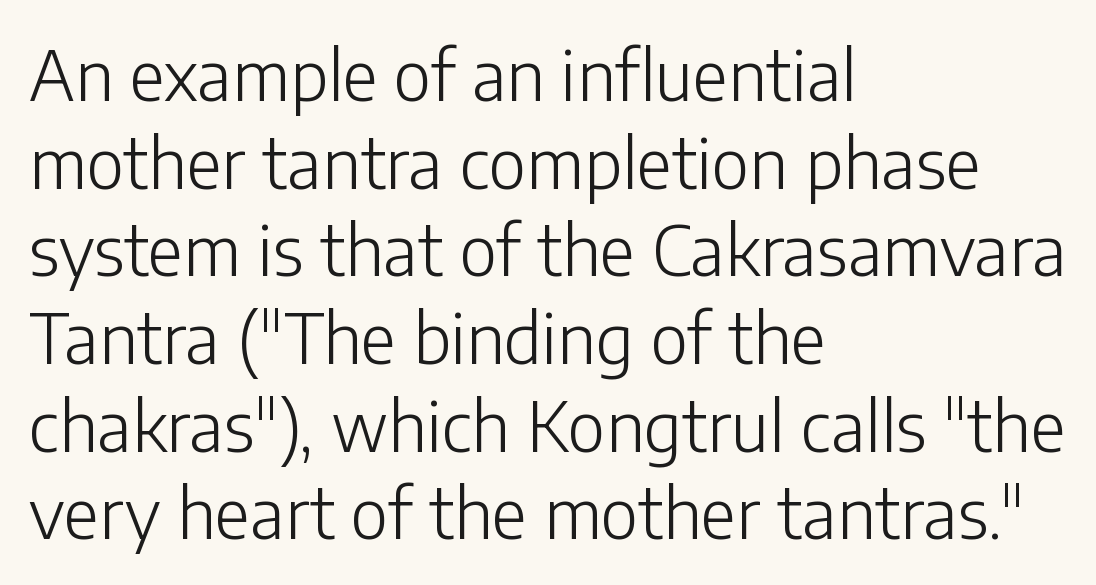
The type is set solid horizontally, with unmodified tracking. Ordinary non-slanted type is in use. The cut favours lightness, reaching ordinary text weight at its darkest. One glance says typical: line gaps are just what's usual. Does the copy run flush right? No — it runs flush left. Letters rest on an invisible, unmarked baseline.
